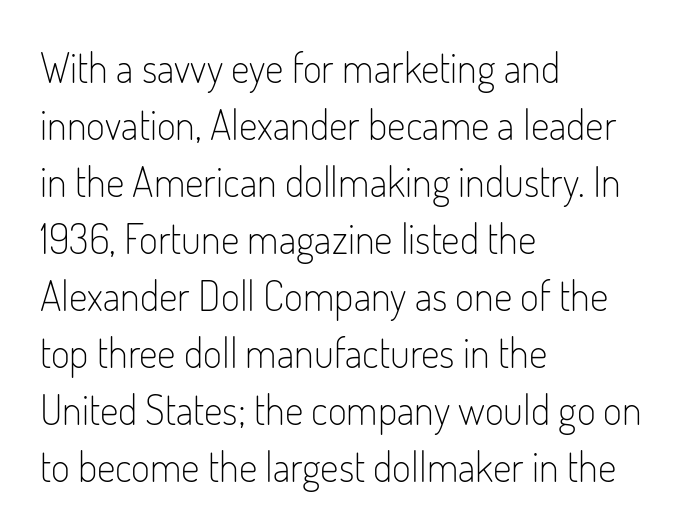
A roman cut, with each character standing at attention. All the whitespace from short lines collects on the right. Check where the strokes stop: nothing finishes them off — pure sans. This reads as an unemphasized weight, regular at the heaviest. Notice how descenders clear the ascenders below comfortably — that's standard leading.
